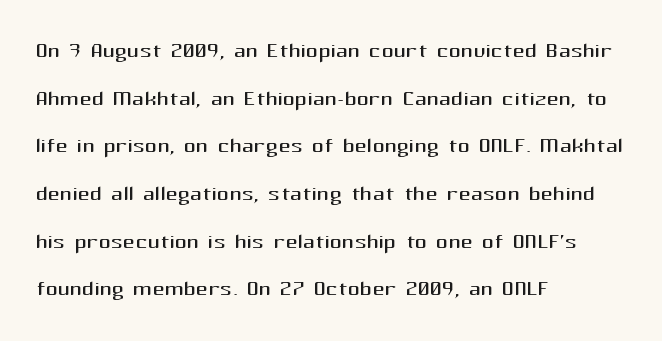
Serifs: no, the terminals of the letterforms are clean. Leftover space on each line is placed entirely after the last word. Observe the ordinary spacing: letters are neighbours, not strangers. Note the varied advance widths — an 'i' is clearly narrower than an 'm'. The rendering uses a moderate line-height, typical for paragraphs.
